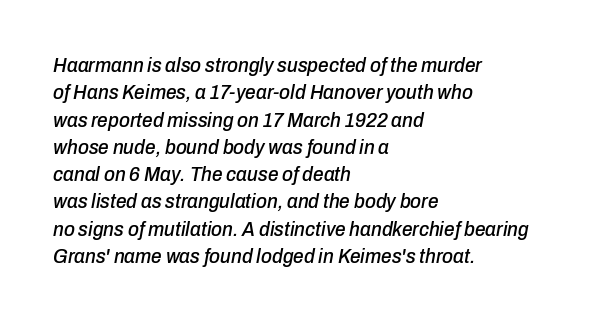
Letters rest on an invisible, unmarked baseline. Observe the ordinary spacing: letters are neighbours, not strangers. In terms of leading, this rendering sits right in the middle. These lines were composed using italics. Leftover space on each line is placed entirely after the last word.
